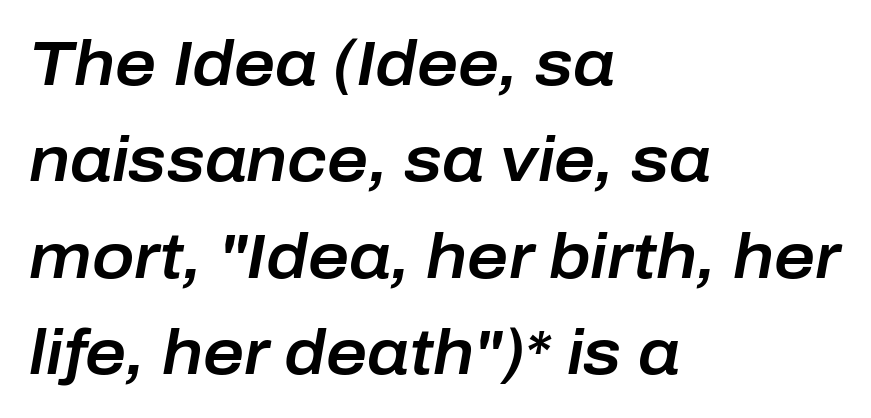
{"italic": "yes", "lean": "right", "slant_degrees": 10, "width": "normal", "stroke_contrast": "low", "x_height": "medium", "monospaced": "no", "underline": "no", "align": "left", "line_spacing": "normal", "line_spacing_ratio": 1.53, "letter_spacing": "normal", "letter_spacing_em": 0.0, "glyph_px": 63}
